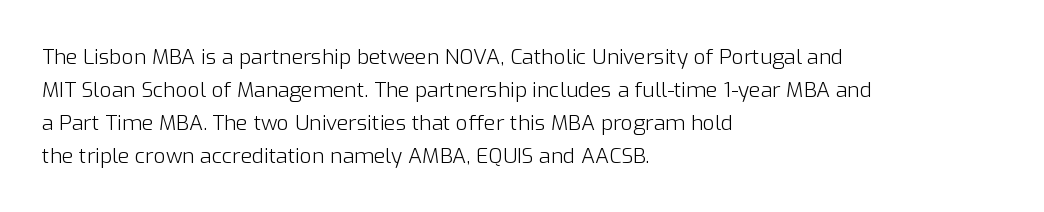
{"italic": "no", "bold": "no", "underline": "no", "align": "left", "line_spacing": "normal", "line_spacing_ratio": 1.57, "letter_spacing": "normal", "letter_spacing_em": 0.0, "glyph_px": 21}
